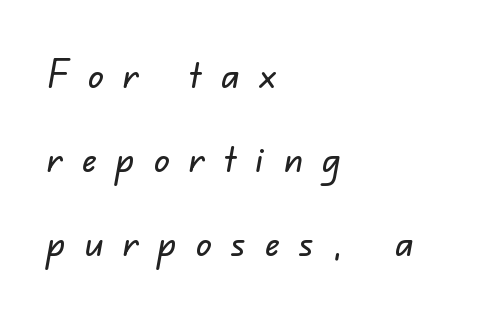
The string is rendered with underlining switched off. The passage shown is typeset with a sans-serif family. Characters follow at a spacing far wider than the type designer built in. The passage shown is typed in a proportional face where columns would drift. Alignment: flush left.
